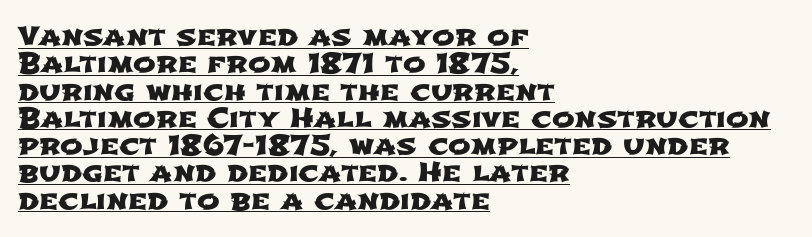
Q: Is the text underlined? A: Yes.
Q: How is the paragraph aligned? A: Left-aligned.
Q: Is the spacing between letters normal or unusually wide? A: Normal.
Q: Is the spacing between lines tight, normal or loose? A: Tight.
